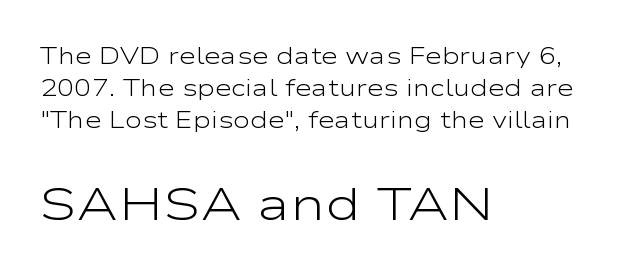
The image shows 46 px light, wide sans-serif type, upright; set left-aligned, normal line spacing (1.39x), normal letter spacing, not underlined; the second (bottom) block is 2.0x larger; low stroke contrast and a medium x-height.
